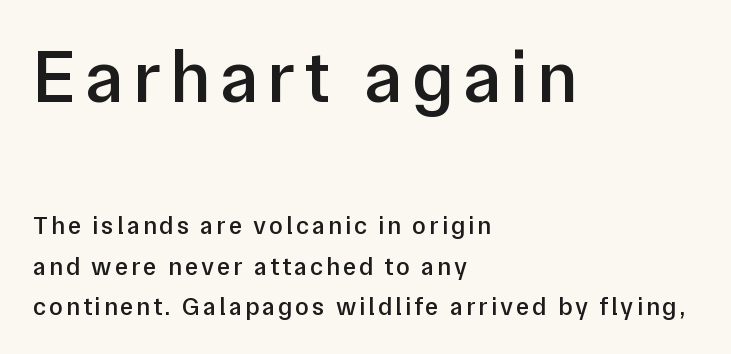
Q: Is the text bold? A: Semi-bold.
Q: Is the text italic (slanted)? A: No, it is upright.
Q: Is the typeface a serif or a sans-serif typeface? A: Sans-serif.
Q: Is the text underlined? A: No.
Q: How is the paragraph aligned? A: Left-aligned.
Q: Is the spacing between lines tight, normal or loose? A: Normal.
Q: Which block of text is set in a larger size, the first (top) or the second (bottom)? A: The first (top) one.
Q: Width (condensed, normal, or wide)? A: Normal.
Q: Stroke contrast? A: Low.
Q: x-height? A: Medium.
Q: Monospaced? A: No.
